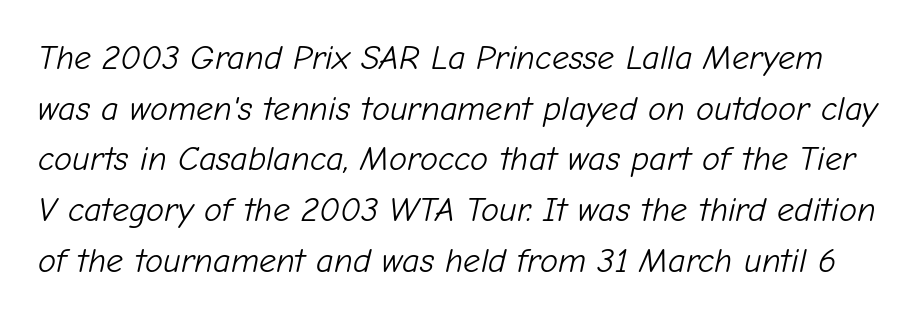
The whole block is typeset with a tilt. Stroke mass is kept to a normal reading level or below. These lines keep a tight, regular rhythm from letter to letter. The vertical gap from one line to the next is medium. The words here are not underlined. Spacing verdict: proportional, widths tailored to each character.
